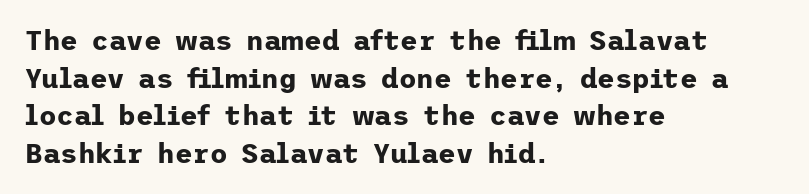
{"italic": "no", "bold": "yes", "underline": "no", "align": "left", "line_spacing": "normal", "line_spacing_ratio": 1.39, "letter_spacing": "normal", "letter_spacing_em": 0.0, "glyph_px": 27}
